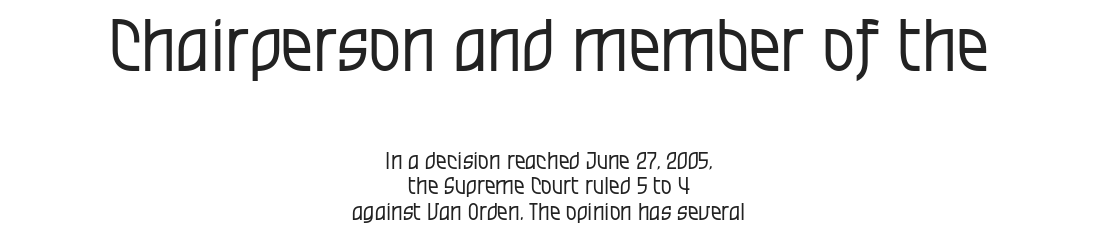
The image shows 72 px regular-weight, condensed sans-serif type, upright; set centered, tight line spacing (1.05x), normal letter spacing, not underlined; the first (top) block is 3.0x larger; low stroke contrast and a large x-height.
